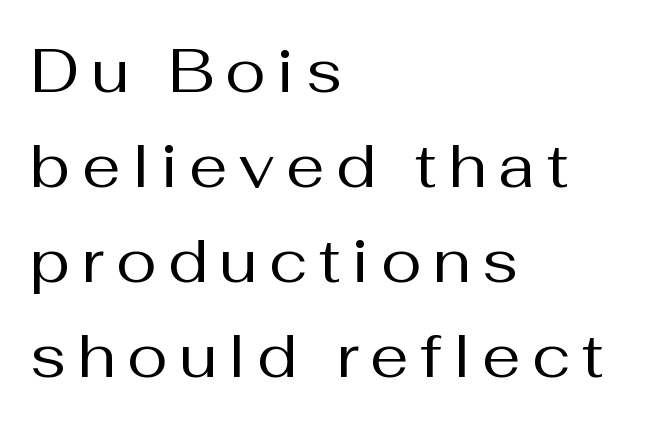
The image shows 61 px regular-weight sans-serif type, upright; set left-aligned, normal line spacing (1.56x), not underlined; medium stroke contrast and a medium x-height.
